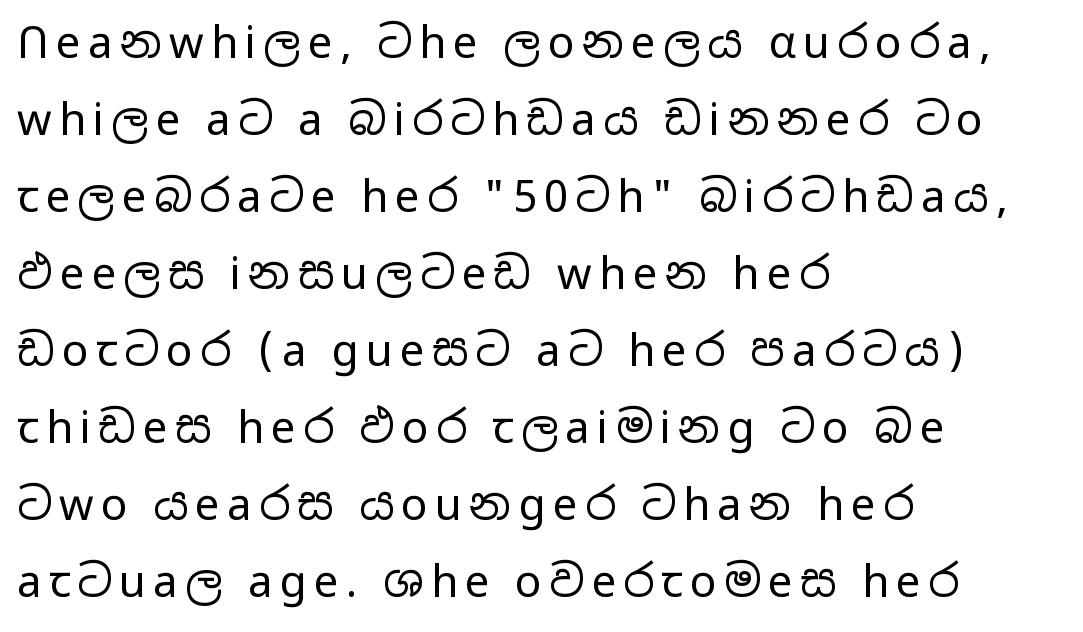
The image shows 44 px regular-weight, wide sans-serif type, upright; set left-aligned, line spacing 1.75x, not underlined; low stroke contrast and a medium x-height.
